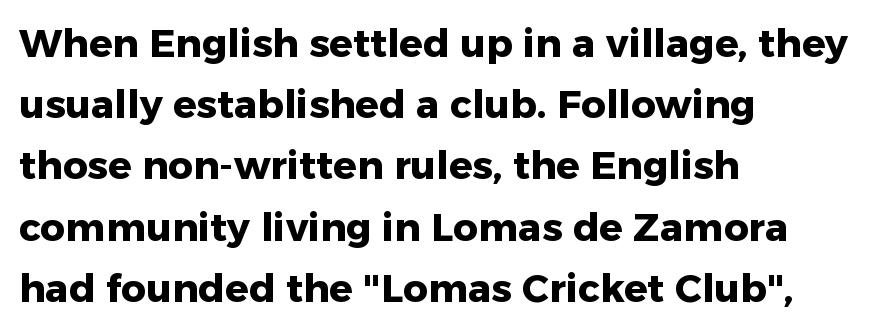
The image shows 39 px heavy sans-serif type, upright; set left-aligned, normal line spacing (1.57x), normal letter spacing, not underlined; low stroke contrast and a medium x-height.
